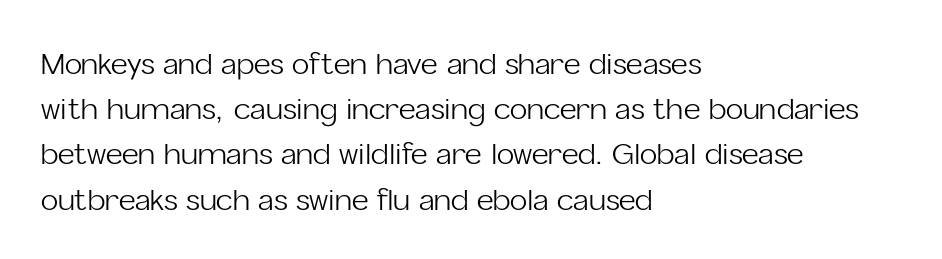
The image shows 29 px light sans-serif type, upright; set left-aligned, normal line spacing (1.56x), normal letter spacing, not underlined; low stroke contrast and a medium x-height.
